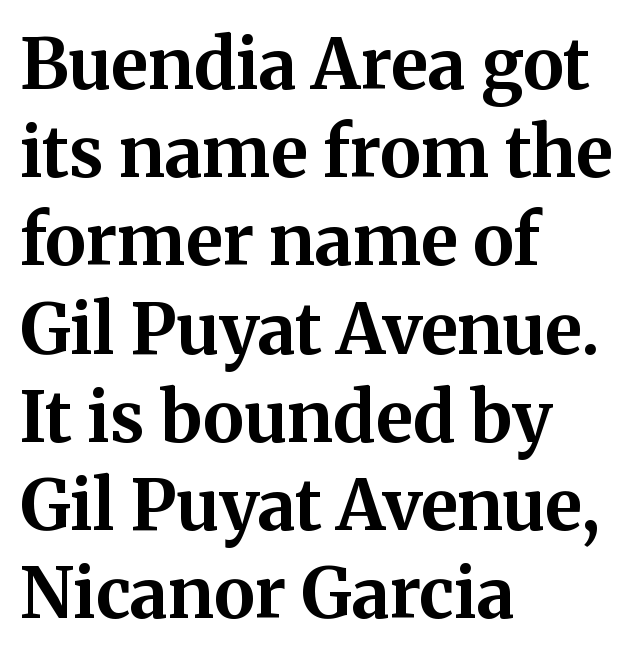
The image shows 70 px bold serif type, upright; set left-aligned, normal line spacing (1.26x), normal letter spacing, not underlined; medium stroke contrast and a medium x-height.
